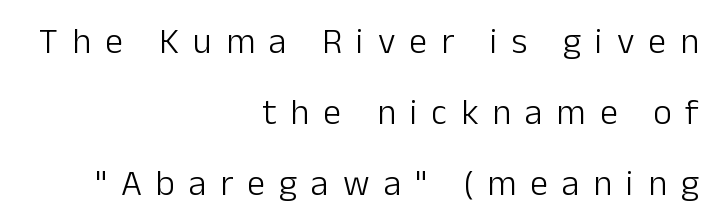
Q: Is the text bold? A: No.
Q: Is the text italic (slanted)? A: No, it is upright.
Q: Is the typeface a serif or a sans-serif typeface? A: Sans-serif.
Q: Is the text underlined? A: No.
Q: How is the paragraph aligned? A: Right-aligned.
Q: Is the spacing between letters normal or unusually wide? A: Unusually wide.
Q: Is the spacing between lines tight, normal or loose? A: Loose.
Q: Width (condensed, normal, or wide)? A: Normal.
Q: Stroke contrast? A: Low.
Q: x-height? A: Medium.
Q: Monospaced? A: No.
